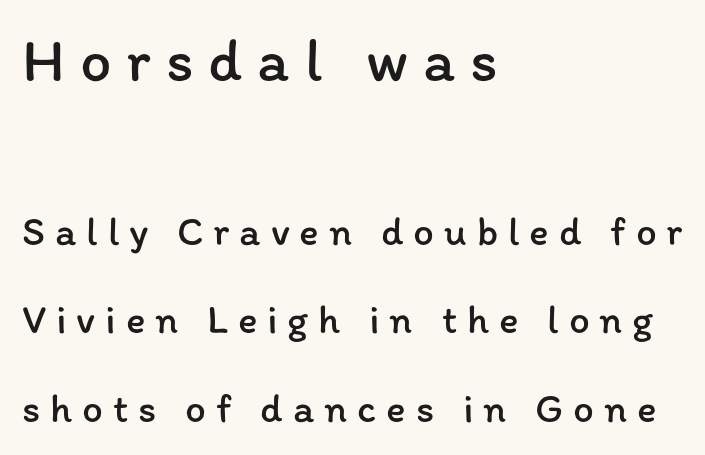
The image shows 62 px regular-weight type, upright; set left-aligned, loose line spacing (2.16x), unusually wide letter spacing (+0.24 em), not underlined; the first (top) block is 1.51x larger; low stroke contrast and a medium x-height.
